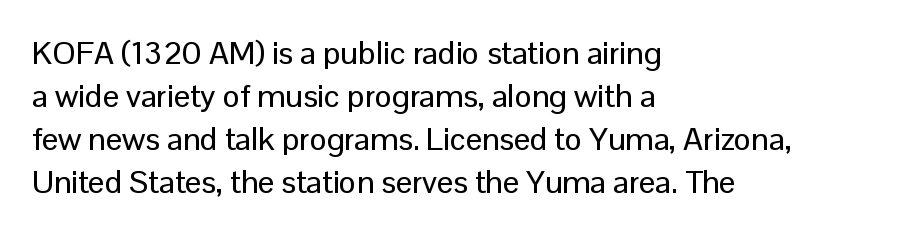
{"serif": "no", "italic": "no", "width": "normal", "stroke_contrast": "low", "x_height": "medium", "monospaced": "no", "underline": "no", "align": "left", "line_spacing": "normal", "line_spacing_ratio": 1.34, "letter_spacing": "normal", "letter_spacing_em": 0.0, "glyph_px": 32}
